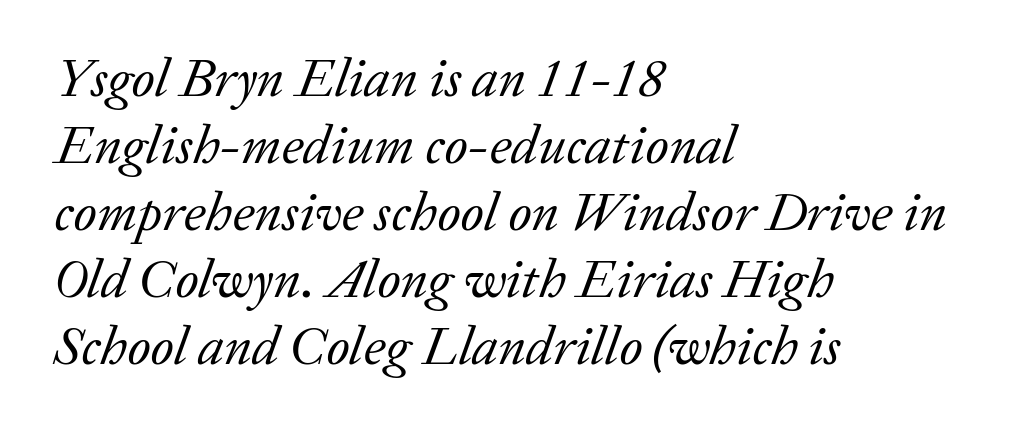
Q: Is the text bold? A: No.
Q: Is the text italic (slanted)? A: Yes, it leans right by about 20 degrees.
Q: Is the typeface a serif or a sans-serif typeface? A: Serif.
Q: Is the text underlined? A: No.
Q: How is the paragraph aligned? A: Left-aligned.
Q: Is the spacing between letters normal or unusually wide? A: Normal.
Q: Width (condensed, normal, or wide)? A: Normal.
Q: Stroke contrast? A: Low.
Q: x-height? A: Medium.
Q: Monospaced? A: No.
